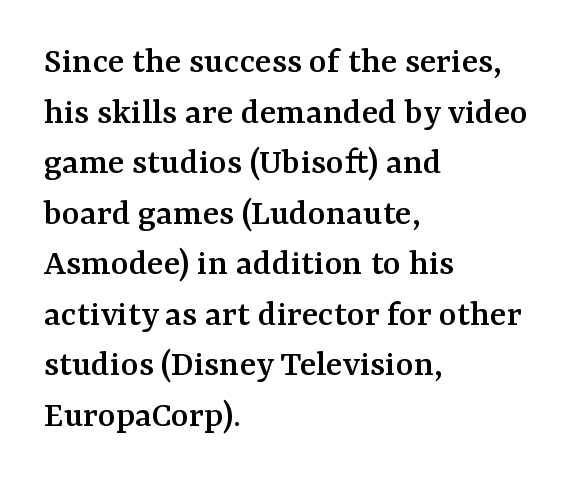
The image shows 38 px serif type, upright; set left-aligned, normal line spacing (1.33x), normal letter spacing, not underlined; medium stroke contrast and a medium x-height.
